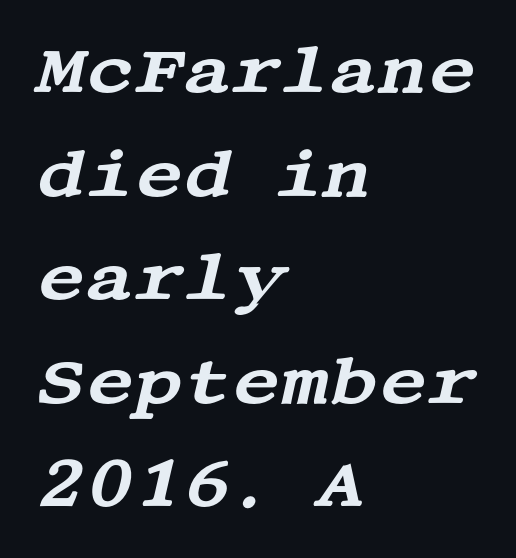
{"serif": "yes", "italic": "yes", "lean": "right", "slant_degrees": 13, "width": "wide", "stroke_contrast": "medium", "x_height": "large", "underline": "no", "align": "left", "line_spacing": "normal", "line_spacing_ratio": 1.57, "letter_spacing": "normal", "letter_spacing_em": 0.0, "glyph_px": 66}
